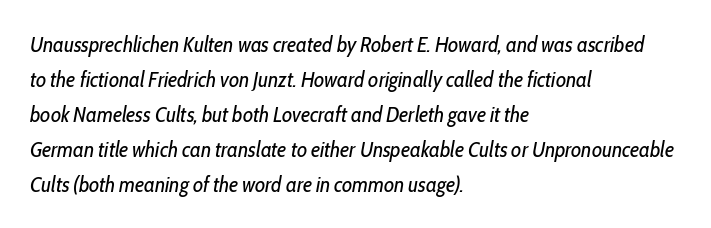
Line spacing here is normal. Characters are canted at an angle relative to the baseline's perpendicular. The space directly below the letters is spotless. Counters stay open thanks to moderate or lighter strokes. Students, note that the glyphs here touch the page at normal intervals.
